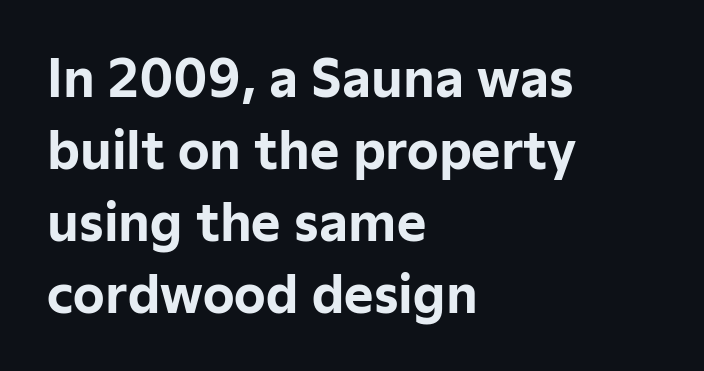
{"serif": "no", "italic": "no", "bold": "yes", "weight": "bold", "width": "normal", "stroke_contrast": "low", "x_height": "medium", "monospaced": "no", "underline": "no", "align": "left", "line_spacing": "normal", "line_spacing_ratio": 1.44, "letter_spacing": "normal", "letter_spacing_em": 0.0, "glyph_px": 50}
